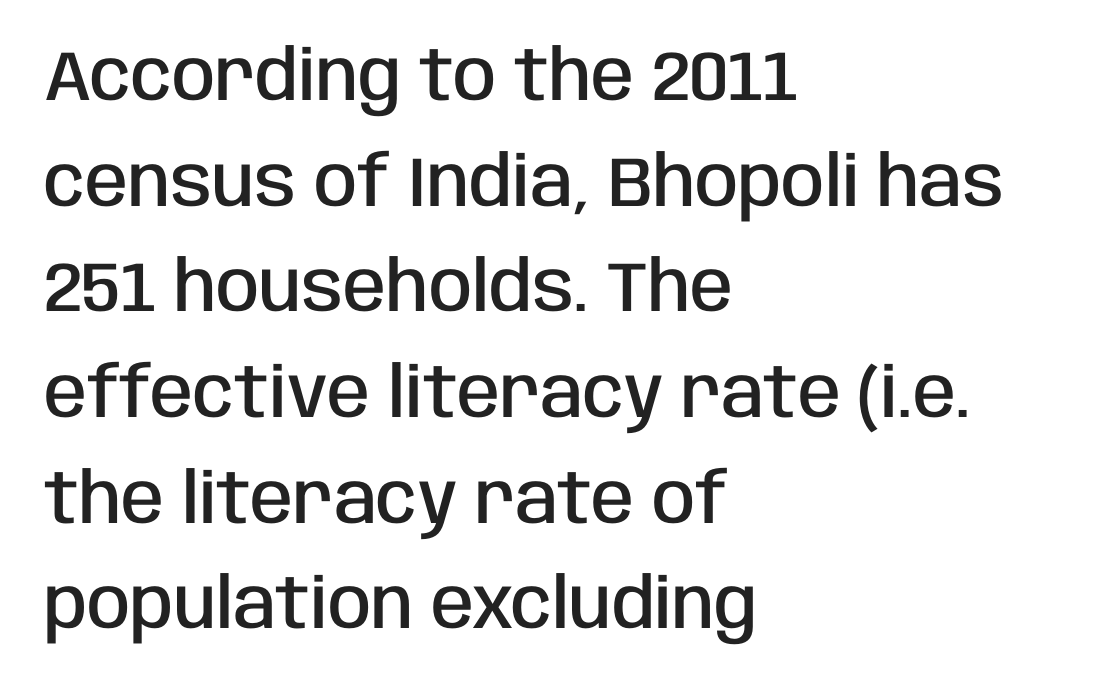
Q: Is the text bold? A: Semi-bold.
Q: Is the text italic (slanted)? A: No, it is upright.
Q: Is the typeface a serif or a sans-serif typeface? A: Sans-serif.
Q: Is the text underlined? A: No.
Q: How is the paragraph aligned? A: Left-aligned.
Q: Is the spacing between letters normal or unusually wide? A: Normal.
Q: Is the spacing between lines tight, normal or loose? A: Normal.
Q: Width (condensed, normal, or wide)? A: Condensed.
Q: Stroke contrast? A: Low.
Q: x-height? A: Large.
Q: Monospaced? A: No.
